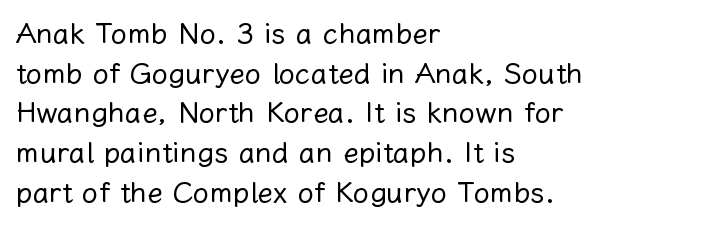
{"italic": "no", "bold": "no", "weight": "regular", "width": "normal", "stroke_contrast": "low", "x_height": "medium", "monospaced": "no", "underline": "no", "align": "left", "line_spacing": "normal", "line_spacing_ratio": 1.37, "letter_spacing": "normal", "letter_spacing_em": 0.0, "glyph_px": 29}
